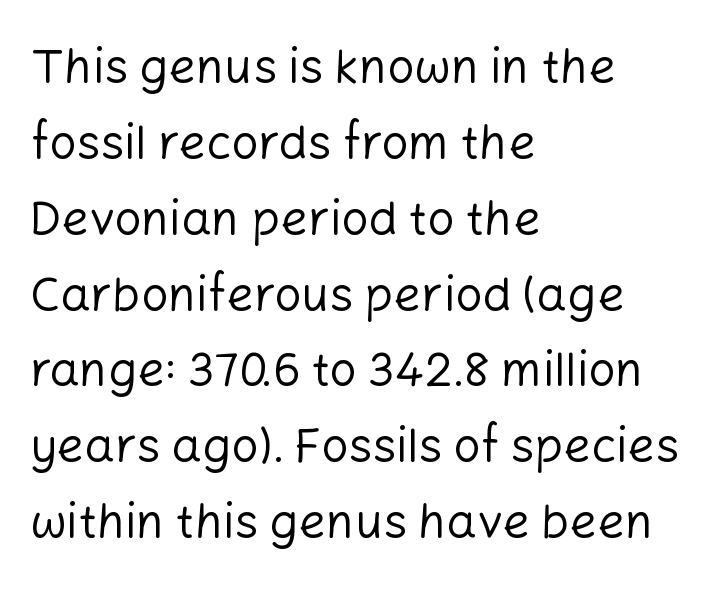
Q: Is the text bold? A: No.
Q: Is the text italic (slanted)? A: No, it is upright.
Q: Is the typeface a serif or a sans-serif typeface? A: Sans-serif.
Q: Is the text underlined? A: No.
Q: How is the paragraph aligned? A: Left-aligned.
Q: Is the spacing between letters normal or unusually wide? A: Normal.
Q: Is the spacing between lines tight, normal or loose? A: Normal.
Q: Width (condensed, normal, or wide)? A: Normal.
Q: Stroke contrast? A: Low.
Q: x-height? A: Medium.
Q: Monospaced? A: No.
